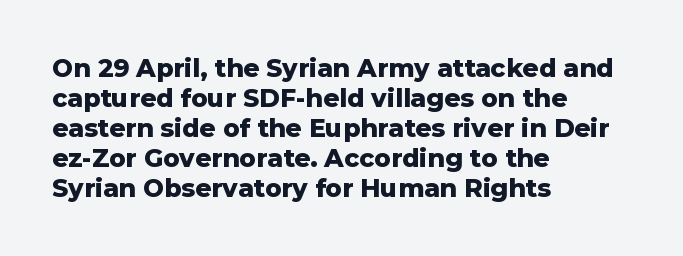
The image shows 25 px bold type, upright; set left-aligned, line spacing 1.2x, normal letter spacing, not underlined.
